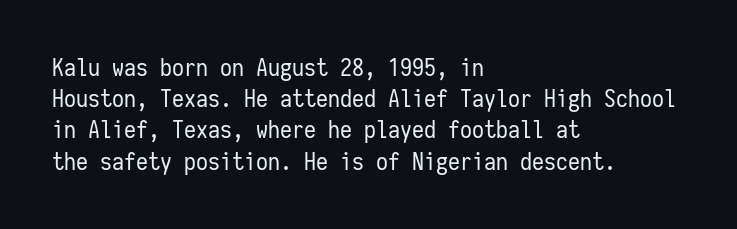
Q: Is the text bold? A: No.
Q: Is the text italic (slanted)? A: No, it is upright.
Q: Is the text underlined? A: No.
Q: How is the paragraph aligned? A: Left-aligned.
Q: Is the spacing between letters normal or unusually wide? A: Normal.
Q: Is the spacing between lines tight, normal or loose? A: Normal.
